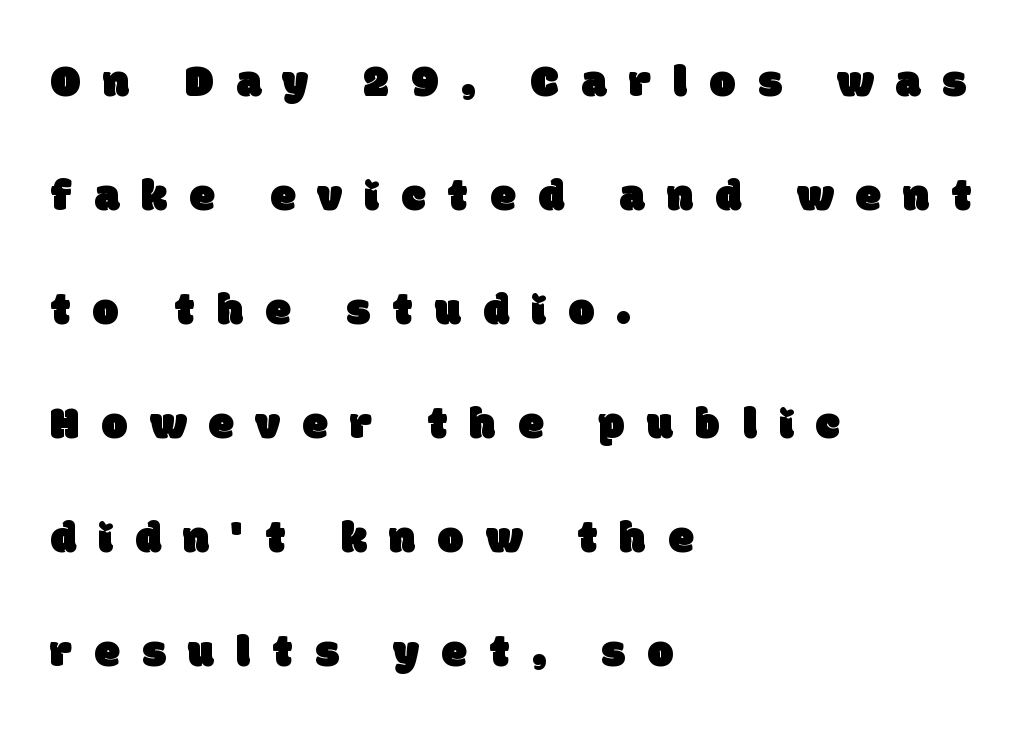
{"serif": "no", "width": "normal", "stroke_contrast": "low", "x_height": "large", "monospaced": "no", "underline": "no", "align": "left", "line_spacing": "loose", "line_spacing_ratio": 2.48, "letter_spacing": "wide", "letter_spacing_em": 0.49, "glyph_px": 46}
